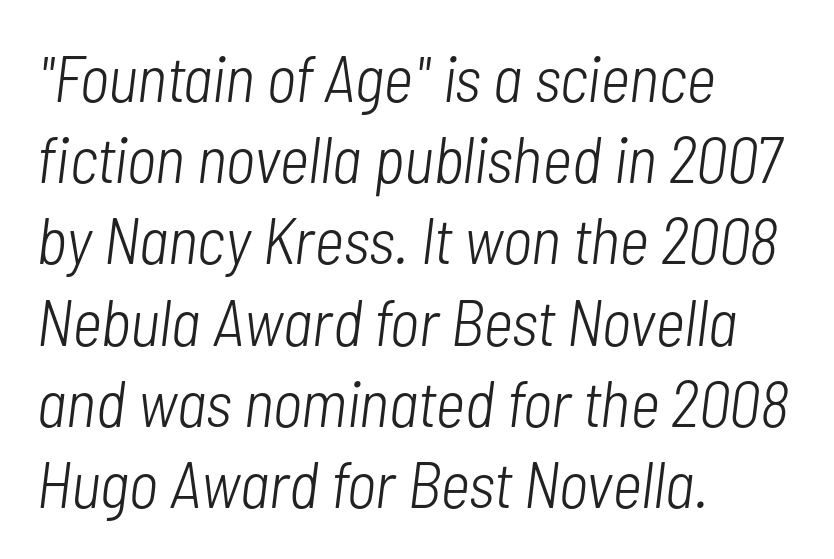
The image shows 65 px light, condensed type, italic (leaning right); set left-aligned, normal line spacing (1.25x), normal letter spacing, not underlined; low stroke contrast and a medium x-height.
